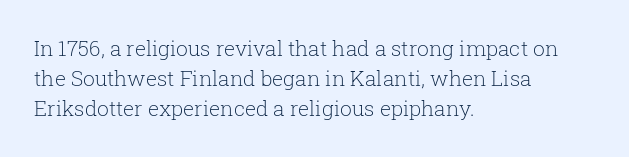
{"italic": "no", "bold": "no", "underline": "no", "align": "left", "line_spacing": "normal", "line_spacing_ratio": 1.44, "letter_spacing": "normal", "letter_spacing_em": 0.0, "glyph_px": 21}
